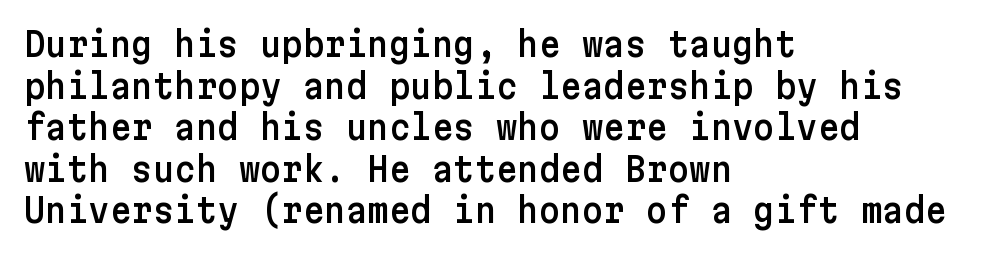
{"serif": "no", "italic": "no", "width": "normal", "stroke_contrast": "low", "x_height": "medium", "underline": "no", "align": "left", "line_spacing": "normal", "line_spacing_ratio": 1.26, "letter_spacing": "normal", "letter_spacing_em": 0.0, "glyph_px": 33}
